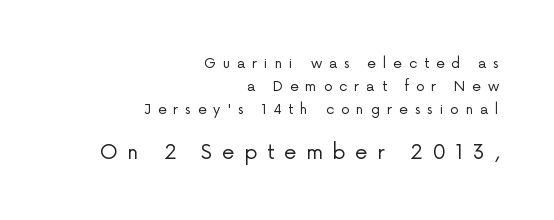
The image shows 20 px text type, upright; set right-aligned, normal line spacing (1.64x), unusually wide letter spacing (+0.48 em), not underlined; the second (bottom) block is 1.43x larger.
